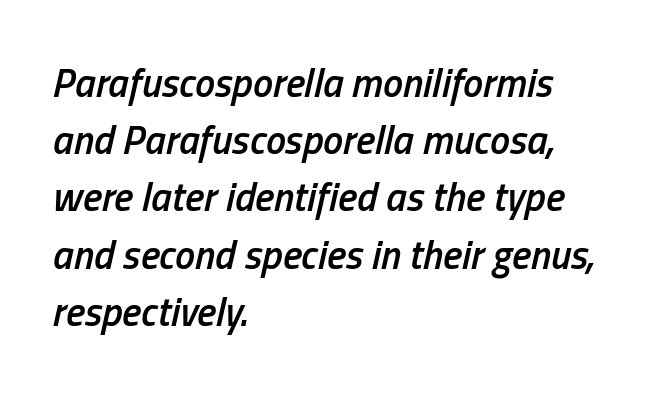
{"italic": "yes", "lean": "right", "slant_degrees": 13, "bold": "semi", "weight": "semibold", "width": "condensed", "stroke_contrast": "low", "x_height": "medium", "monospaced": "no", "underline": "no", "align": "left", "line_spacing": "normal", "line_spacing_ratio": 1.43, "letter_spacing": "normal", "letter_spacing_em": 0.0, "glyph_px": 40}
